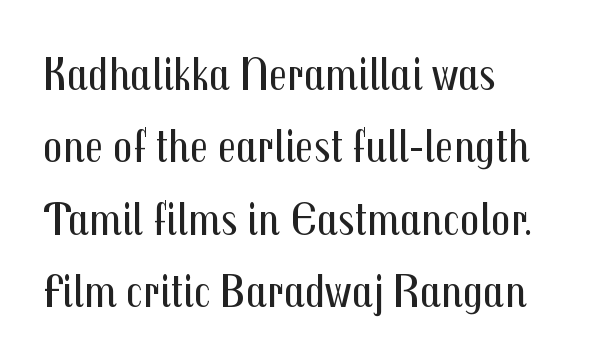
{"serif": "no", "italic": "no", "bold": "no", "weight": "regular", "width": "condensed", "stroke_contrast": "medium", "x_height": "medium", "monospaced": "no", "underline": "no", "align": "left", "line_spacing": "normal", "line_spacing_ratio": 1.51, "letter_spacing": "normal", "letter_spacing_em": 0.0, "glyph_px": 48}
